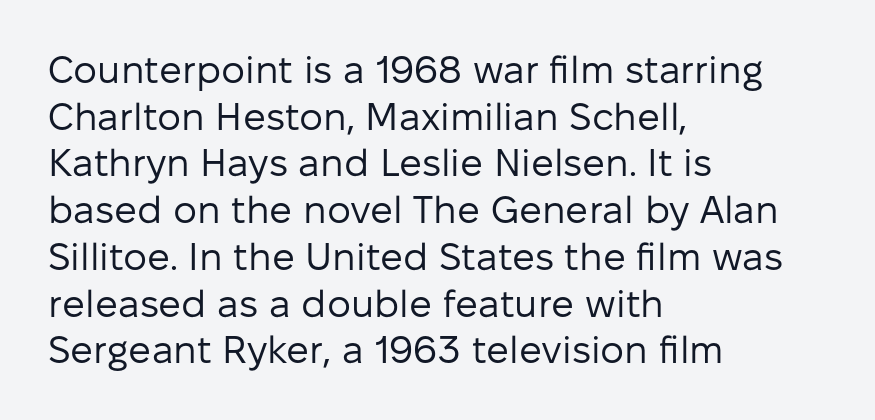
Q: Is the text bold? A: No.
Q: Is the text italic (slanted)? A: No, it is upright.
Q: Is the typeface a serif or a sans-serif typeface? A: Sans-serif.
Q: Is the text underlined? A: No.
Q: How is the paragraph aligned? A: Left-aligned.
Q: Is the spacing between letters normal or unusually wide? A: Normal.
Q: Width (condensed, normal, or wide)? A: Normal.
Q: Stroke contrast? A: Low.
Q: x-height? A: Medium.
Q: Monospaced? A: No.
